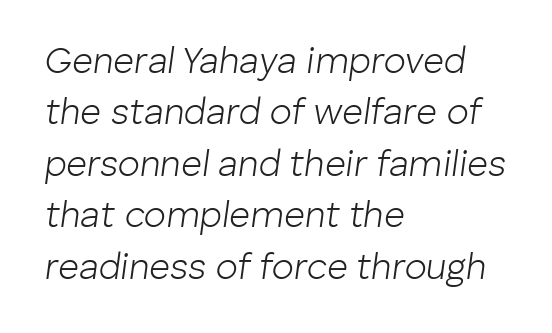
{"italic": "yes", "lean": "right", "slant_degrees": 8, "bold": "no", "weight": "light", "width": "normal", "stroke_contrast": "low", "x_height": "medium", "monospaced": "no", "underline": "no", "align": "left", "line_spacing": "normal", "line_spacing_ratio": 1.43, "letter_spacing": "normal", "letter_spacing_em": 0.0, "glyph_px": 36}
